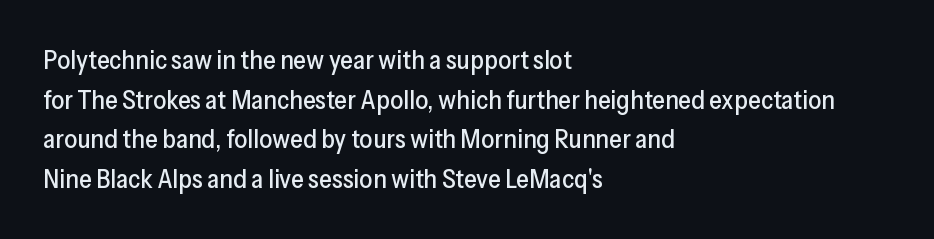
{"italic": "no", "underline": "no", "align": "left", "line_spacing": "normal", "line_spacing_ratio": 1.52, "letter_spacing": "normal", "letter_spacing_em": 0.0, "glyph_px": 26}
